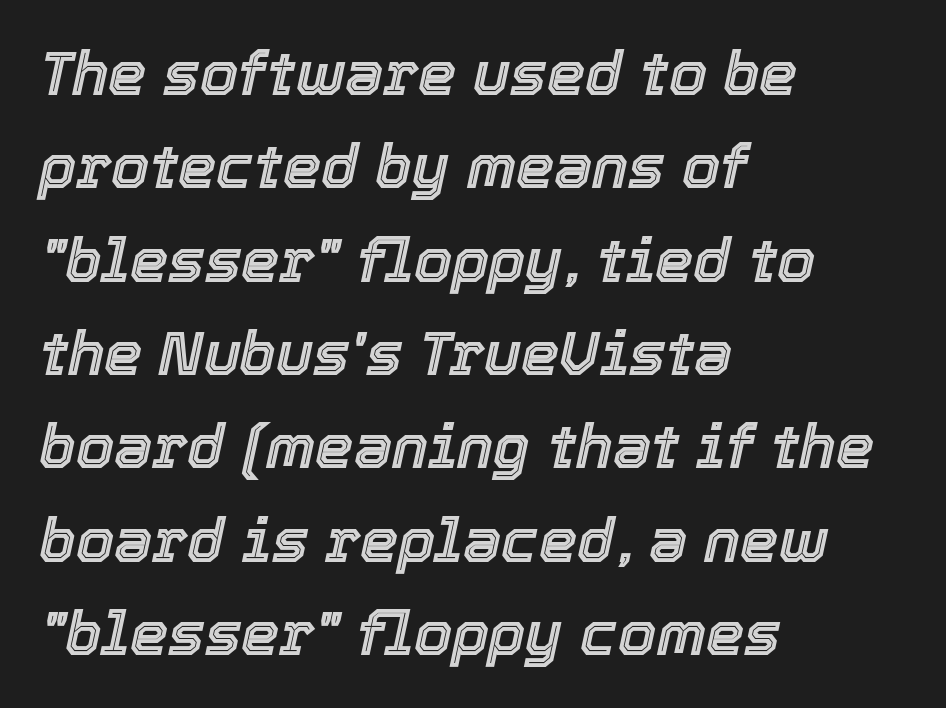
These lines keep a tight, regular rhythm from letter to letter. Descender tails drop into unmarked territory. You could not count columns in this text — the font is proportionally spaced. In terms of leading, this rendering sits right in the middle. The whole block is typeset with a tilt.
